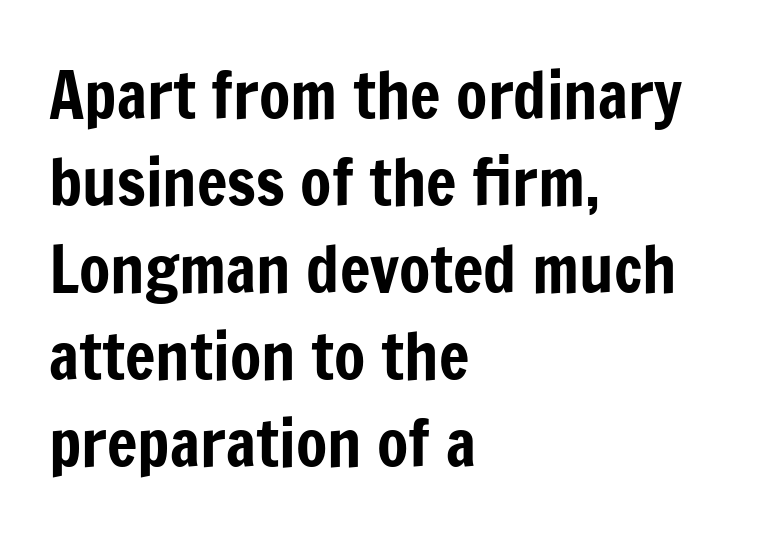
Q: Is the text italic (slanted)? A: No, it is upright.
Q: Is the typeface a serif or a sans-serif typeface? A: Sans-serif.
Q: Is the text underlined? A: No.
Q: How is the paragraph aligned? A: Left-aligned.
Q: Is the spacing between letters normal or unusually wide? A: Normal.
Q: Is the spacing between lines tight, normal or loose? A: Normal.
Q: Width (condensed, normal, or wide)? A: Condensed.
Q: Stroke contrast? A: Low.
Q: x-height? A: Medium.
Q: Monospaced? A: No.
